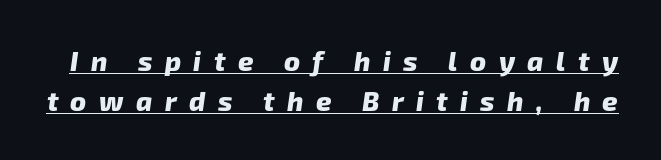
Q: Is the text bold? A: Yes.
Q: Is the text underlined? A: Yes.
Q: Is the spacing between letters normal or unusually wide? A: Unusually wide.
Q: Is the spacing between lines tight, normal or loose? A: Normal.
